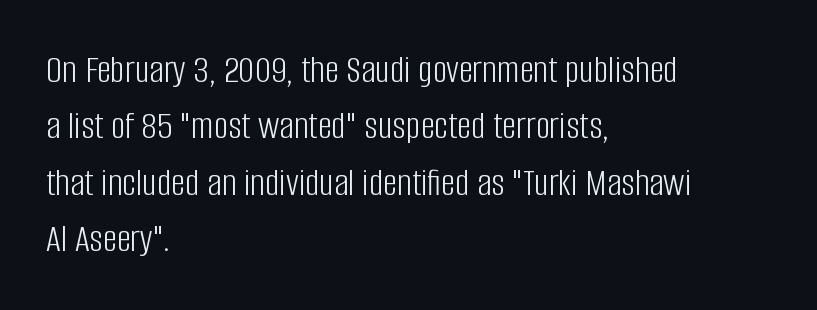
The image shows 40 px light, condensed sans-serif type, upright; set left-aligned, normal line spacing (1.41x), normal letter spacing, not underlined; low stroke contrast and a large x-height.
